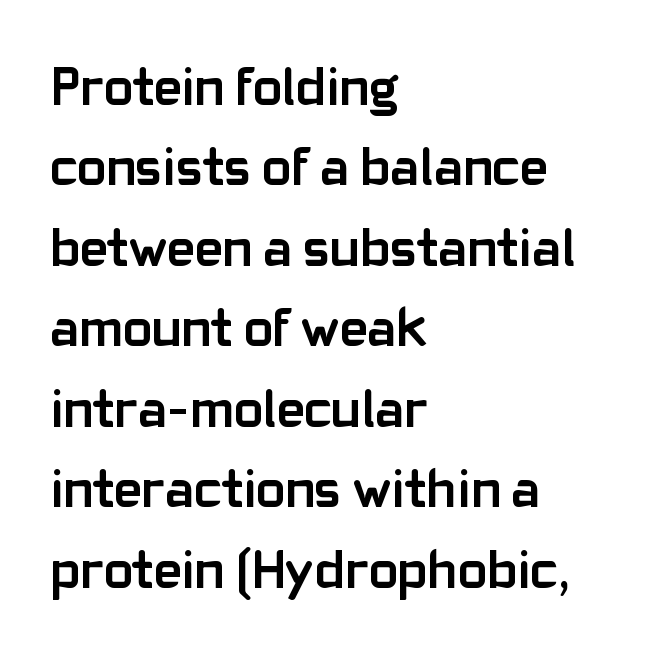
The image shows 54 px semibold sans-serif type, upright; set left-aligned, normal line spacing (1.49x), normal letter spacing, not underlined; low stroke contrast and a medium x-height.
